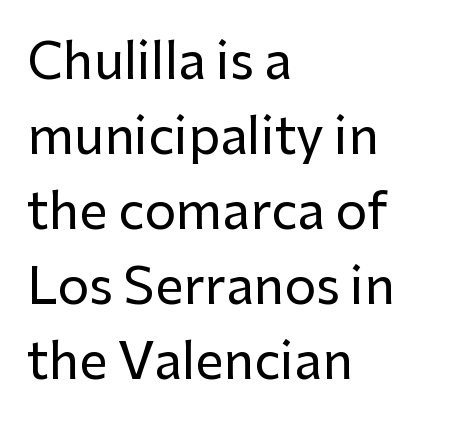
The image shows 50 px sans-serif type, upright; set left-aligned, normal line spacing (1.5x), normal letter spacing, not underlined; low stroke contrast and a medium x-height.
